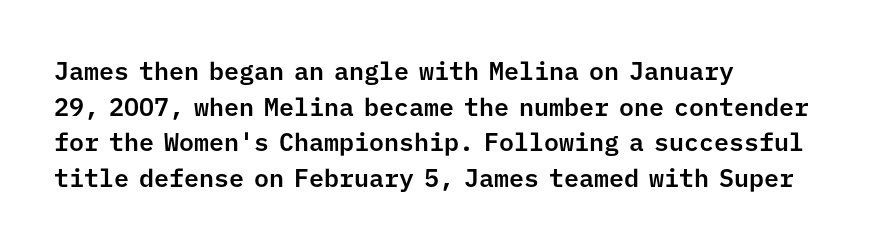
Q: Is the text italic (slanted)? A: No, it is upright.
Q: Is the text underlined? A: No.
Q: How is the paragraph aligned? A: Left-aligned.
Q: Is the spacing between letters normal or unusually wide? A: Normal.
Q: Is the spacing between lines tight, normal or loose? A: Normal.
